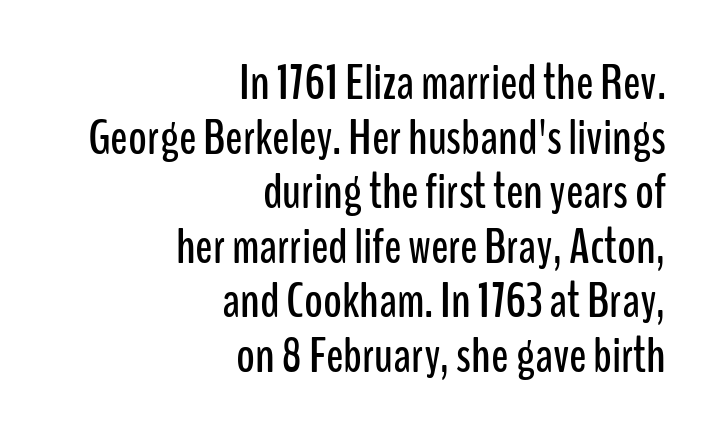
{"serif": "no", "italic": "no", "width": "condensed", "stroke_contrast": "low", "x_height": "medium", "monospaced": "no", "underline": "no", "align": "right", "line_spacing": "tight", "line_spacing_ratio": 1.07, "letter_spacing": "normal", "letter_spacing_em": 0.0, "glyph_px": 51}
